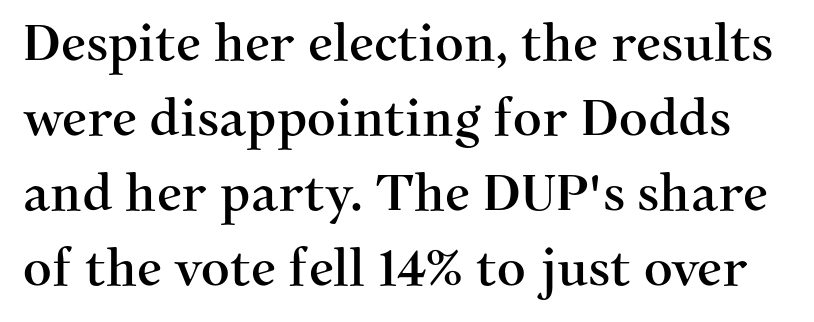
Q: Is the text italic (slanted)? A: No, it is upright.
Q: Is the typeface a serif or a sans-serif typeface? A: Serif.
Q: Is the text underlined? A: No.
Q: Is the spacing between letters normal or unusually wide? A: Normal.
Q: Is the spacing between lines tight, normal or loose? A: Normal.
Q: Width (condensed, normal, or wide)? A: Normal.
Q: Stroke contrast? A: Medium.
Q: x-height? A: Medium.
Q: Monospaced? A: No.
